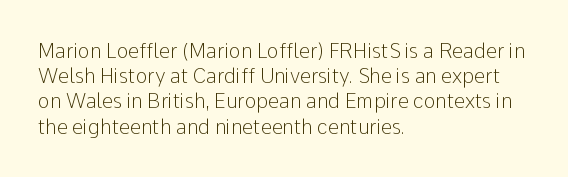
The image shows 20 px text type, upright; set left-aligned, normal line spacing (1.26x), normal letter spacing, not underlined.
